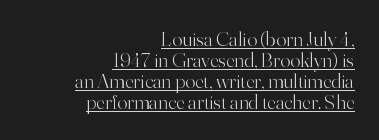
Q: Is the text bold? A: No.
Q: Is the text italic (slanted)? A: No, it is upright.
Q: Is the text underlined? A: Yes.
Q: How is the paragraph aligned? A: Right-aligned.
Q: Is the spacing between letters normal or unusually wide? A: Normal.
Q: Is the spacing between lines tight, normal or loose? A: Tight.
